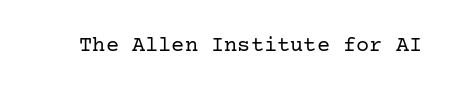
The image shows 22 px text type, upright; set normal letter spacing, not underlined.
